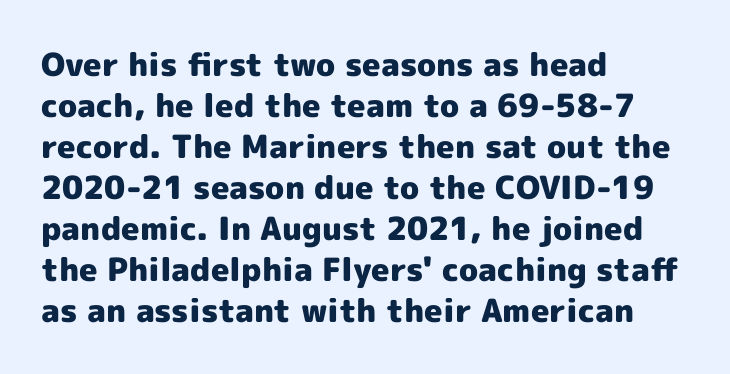
{"serif": "no", "italic": "no", "bold": "yes", "weight": "heavy", "width": "normal", "x_height": "medium", "monospaced": "no", "underline": "no", "align": "left", "line_spacing": "normal", "line_spacing_ratio": 1.28, "letter_spacing": "normal", "letter_spacing_em": 0.0, "glyph_px": 32}
